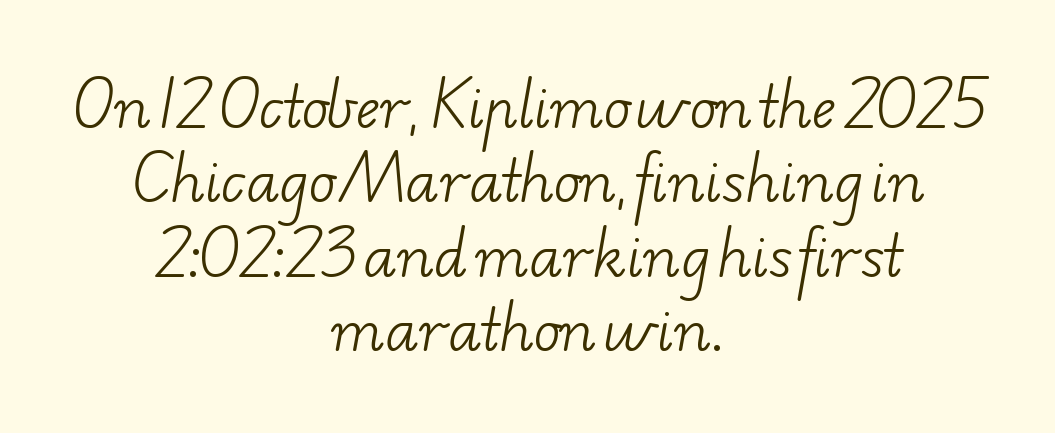
The image shows 56 px light, wide serif type; set centered, normal line spacing (1.33x), normal letter spacing, not underlined; low stroke contrast and a small x-height.
